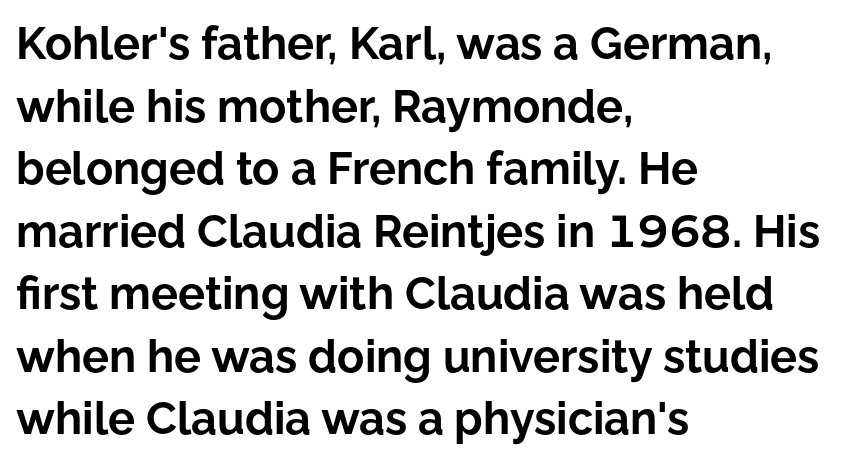
Q: Is the text bold? A: Yes.
Q: Is the text italic (slanted)? A: No, it is upright.
Q: Is the typeface a serif or a sans-serif typeface? A: Sans-serif.
Q: Is the text underlined? A: No.
Q: How is the paragraph aligned? A: Left-aligned.
Q: Is the spacing between letters normal or unusually wide? A: Normal.
Q: Is the spacing between lines tight, normal or loose? A: Normal.
Q: Width (condensed, normal, or wide)? A: Normal.
Q: Stroke contrast? A: Low.
Q: x-height? A: Medium.
Q: Monospaced? A: No.
